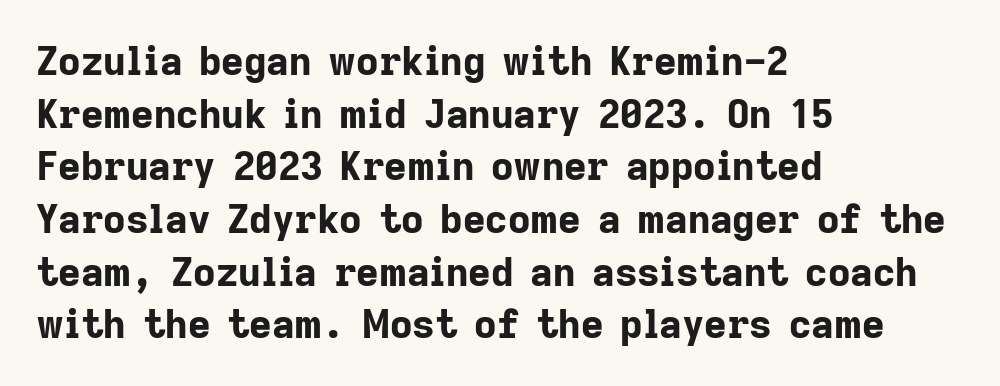
The image shows 39 px bold sans-serif type, upright; set left-aligned, normal line spacing (1.35x), normal letter spacing, not underlined; low stroke contrast and a medium x-height.
